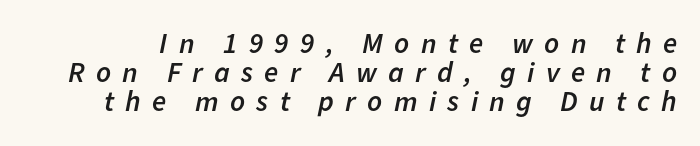
Q: Is the text bold? A: Semi-bold.
Q: Is the text italic (slanted)? A: Yes, it leans right by about 11 degrees.
Q: Is the text underlined? A: No.
Q: Is the spacing between letters normal or unusually wide? A: Unusually wide.
Q: Is the spacing between lines tight, normal or loose? A: Tight.
Q: Width (condensed, normal, or wide)? A: Normal.
Q: Stroke contrast? A: Low.
Q: x-height? A: Medium.
Q: Monospaced? A: No.
